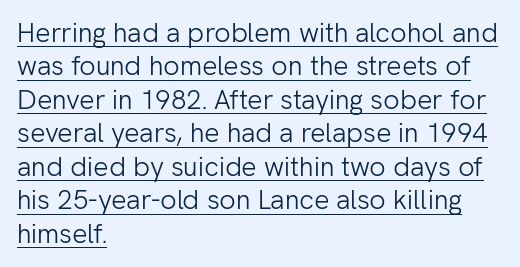
Q: Is the text bold? A: No.
Q: Is the text italic (slanted)? A: No, it is upright.
Q: Is the text underlined? A: Yes.
Q: How is the paragraph aligned? A: Left-aligned.
Q: Is the spacing between letters normal or unusually wide? A: Normal.
